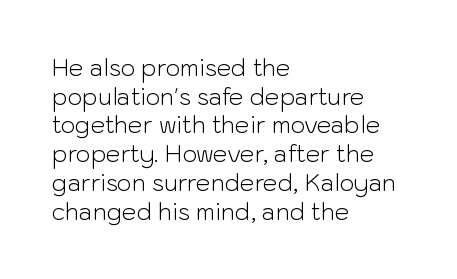
The image shows 23 px text type, upright; set left-aligned, normal line spacing (1.25x), normal letter spacing, not underlined.
